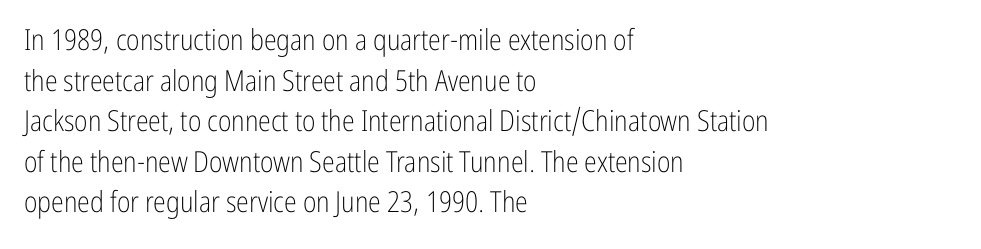
This sample is left-justified, so line endings fall wherever the words run out. On a weight scale, this lands at 450 or below. A typesetter would call this proportional, since set widths differ per character. The lettering holds an erect, upright posture throughout.
